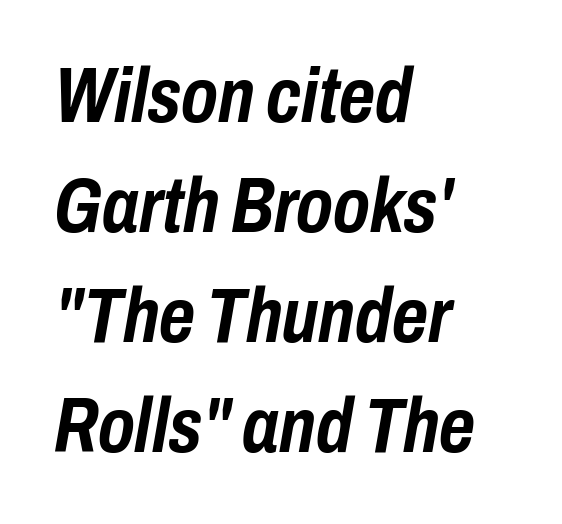
{"italic": "yes", "lean": "right", "slant_degrees": 10, "bold": "yes", "weight": "semibold", "width": "condensed", "stroke_contrast": "low", "x_height": "medium", "monospaced": "no", "underline": "no", "align": "left", "line_spacing": "normal", "line_spacing_ratio": 1.43, "letter_spacing": "normal", "letter_spacing_em": 0.0, "glyph_px": 77}
